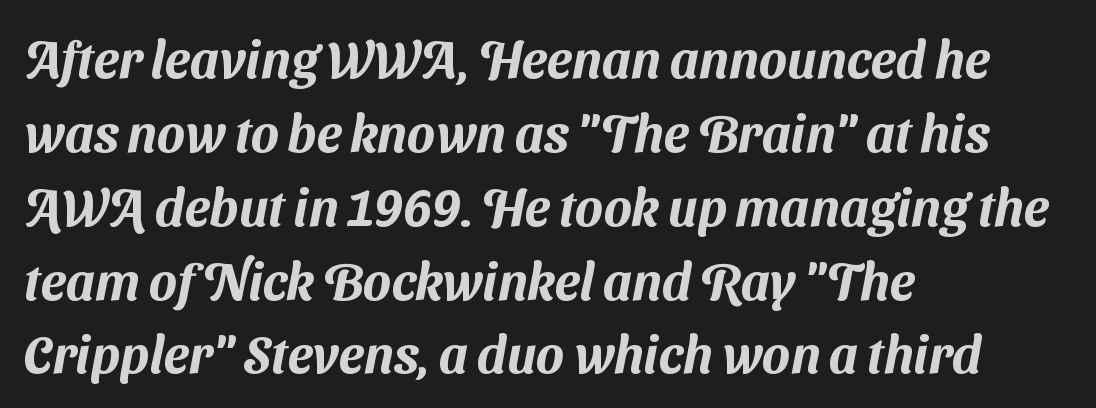
{"serif": "no", "width": "normal", "stroke_contrast": "medium", "x_height": "medium", "monospaced": "no", "underline": "no", "align": "left", "line_spacing": "normal", "line_spacing_ratio": 1.42, "letter_spacing": "normal", "letter_spacing_em": 0.0, "glyph_px": 52}
